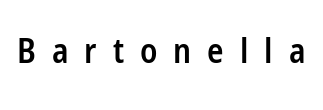
Q: Is the text bold? A: Semi-bold.
Q: Is the text italic (slanted)? A: No, it is upright.
Q: Is the typeface a serif or a sans-serif typeface? A: Sans-serif.
Q: Is the text underlined? A: No.
Q: Is the spacing between letters normal or unusually wide? A: Unusually wide.
Q: Width (condensed, normal, or wide)? A: Condensed.
Q: Stroke contrast? A: Low.
Q: x-height? A: Medium.
Q: Monospaced? A: No.
